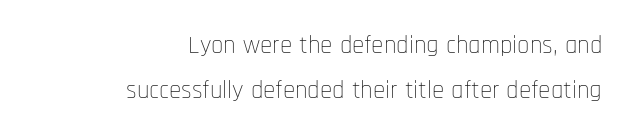
Right-aligned paragraph, ragged on the left. This is the regular roman posture of the typeface. The passage shown is not bold in any degree. The letters sit at their default tracking, neither squeezed nor spread. Each row of text sits above clean, open space.
